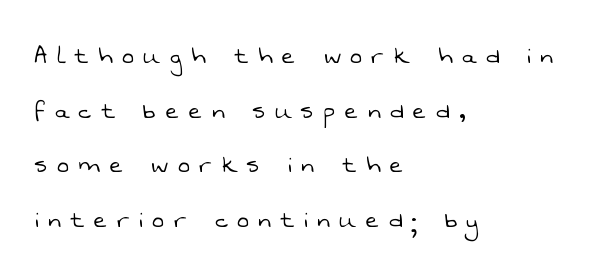
The image shows 28 px light sans-serif type; set left-aligned, loose line spacing (1.95x), unusually wide letter spacing (+0.35 em), not underlined; low stroke contrast and a medium x-height.
